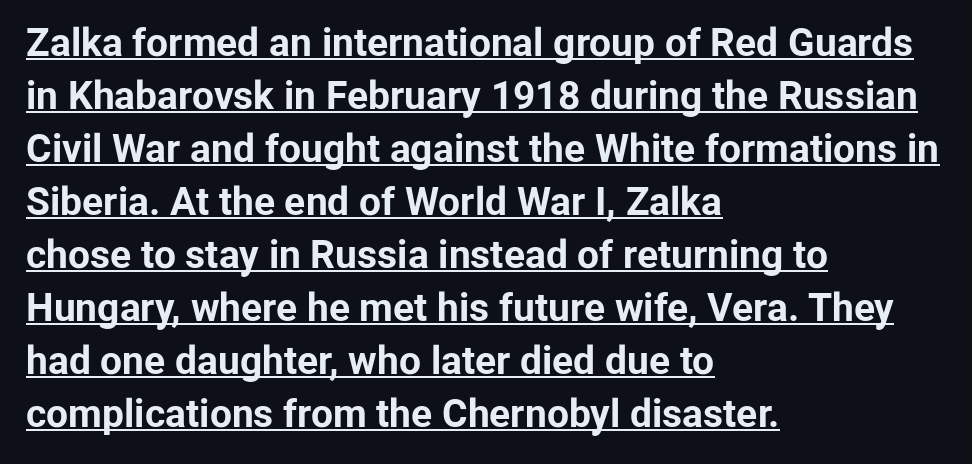
The image shows 39 px bold sans-serif type, upright; set left-aligned, normal line spacing (1.36x), normal letter spacing, underlined; low stroke contrast and a medium x-height.
